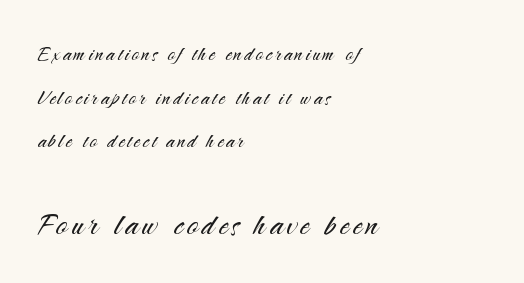
Q: Is the text bold? A: No.
Q: Is the text italic (slanted)? A: Yes.
Q: Is the typeface a serif or a sans-serif typeface? A: Sans-serif.
Q: Is the text underlined? A: No.
Q: How is the paragraph aligned? A: Left-aligned.
Q: Which block of text is set in a larger size, the first (top) or the second (bottom)? A: The second (bottom) one.
Q: Width (condensed, normal, or wide)? A: Normal.
Q: Stroke contrast? A: Medium.
Q: x-height? A: Small.
Q: Monospaced? A: No.
